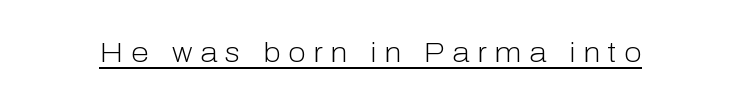
Q: Is the text bold? A: No.
Q: Is the text italic (slanted)? A: No, it is upright.
Q: Is the typeface a serif or a sans-serif typeface? A: Sans-serif.
Q: Is the text underlined? A: Yes.
Q: Is the spacing between letters normal or unusually wide? A: Unusually wide.
Q: Width (condensed, normal, or wide)? A: Normal.
Q: Stroke contrast? A: Low.
Q: x-height? A: Medium.
Q: Monospaced? A: No.
